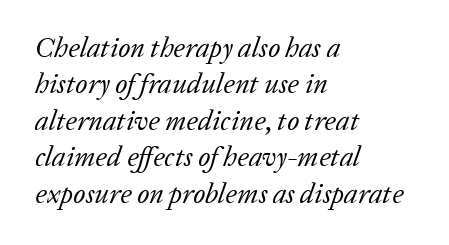
These lines were composed using italics. Is the stroke heavy? The answer is a plain regular-or-lighter. Character widths vary here, with narrow letters taking less room than wide ones. The typeface chosen for these lines features serifs. The space beneath each line is pristine and unruled.
